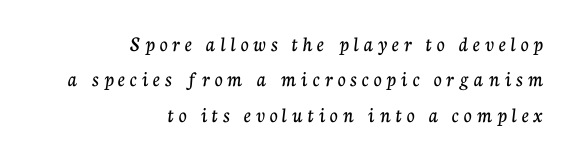
The image shows 22 px text type; set right-aligned, normal line spacing (1.61x), unusually wide letter spacing (+0.23 em), not underlined.
